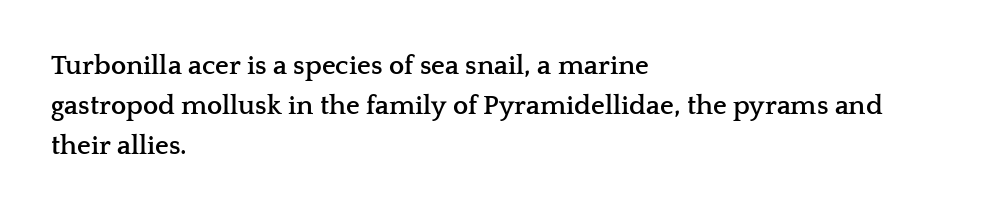
The image shows 27 px bold type, upright; set left-aligned, normal line spacing (1.49x), normal letter spacing, not underlined.
